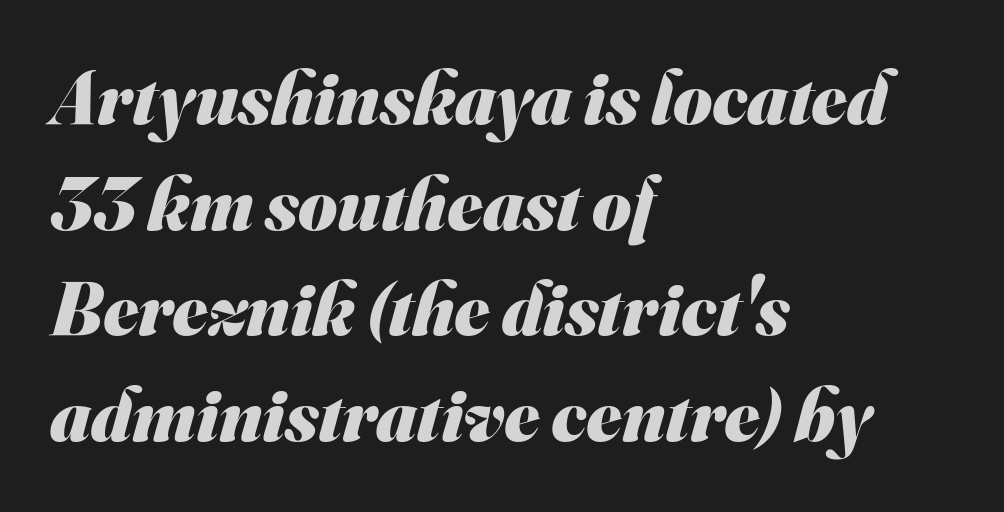
Quick note: underline off. Think of a printed novel: that variable character pitch is what you see here. Stroke thickness is high; the sample reads as a true bold. Here the glyphs are tracked normally, forming tight word shapes. This rendering uses left alignment, leaving the right contour irregular. Are there feet on the stems? There aren't — it's a sans.
